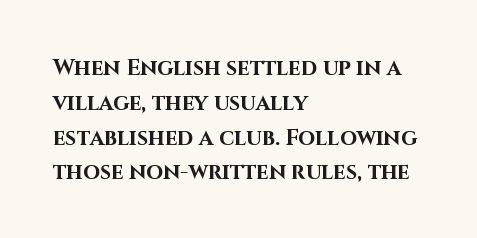
The image shows 22 px bold type, upright; set left-aligned, normal line spacing (1.58x), normal letter spacing, not underlined.
